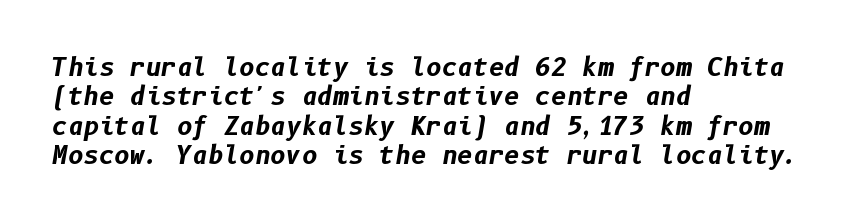
Q: Is the text bold? A: Yes.
Q: Is the text italic (slanted)? A: Yes, it leans right by about 10 degrees.
Q: Is the text underlined? A: No.
Q: How is the paragraph aligned? A: Left-aligned.
Q: Is the spacing between letters normal or unusually wide? A: Normal.
